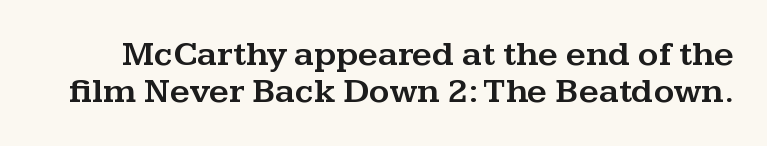
Q: Is the text italic (slanted)? A: No, it is upright.
Q: Is the typeface a serif or a sans-serif typeface? A: Serif.
Q: Is the text underlined? A: No.
Q: Is the spacing between letters normal or unusually wide? A: Normal.
Q: Is the spacing between lines tight, normal or loose? A: Tight.
Q: Width (condensed, normal, or wide)? A: Wide.
Q: Stroke contrast? A: Medium.
Q: x-height? A: Medium.
Q: Monospaced? A: No.
